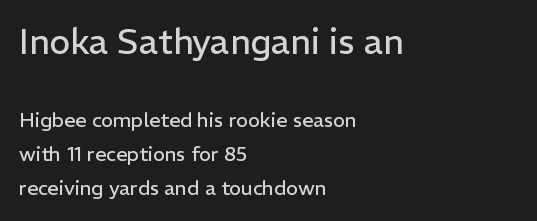
Block one is the big one; block two sits smaller underneath. Unlike a traditional serif, this face leaves its strokes unadorned. These lines are set flush left with a ragged right edge. Type without underlining. This is roman type, the default non-slanted kind.
